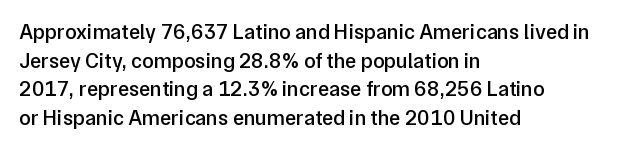
Q: Is the text bold? A: Semi-bold.
Q: Is the text italic (slanted)? A: No, it is upright.
Q: Is the text underlined? A: No.
Q: How is the paragraph aligned? A: Left-aligned.
Q: Is the spacing between letters normal or unusually wide? A: Normal.
Q: Is the spacing between lines tight, normal or loose? A: Normal.
